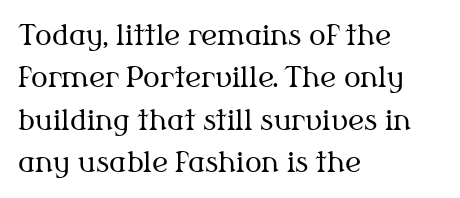
Q: Is the text bold? A: No.
Q: Is the text italic (slanted)? A: No, it is upright.
Q: Is the typeface a serif or a sans-serif typeface? A: Serif.
Q: Is the text underlined? A: No.
Q: How is the paragraph aligned? A: Left-aligned.
Q: Is the spacing between letters normal or unusually wide? A: Normal.
Q: Is the spacing between lines tight, normal or loose? A: Normal.
Q: Width (condensed, normal, or wide)? A: Normal.
Q: Stroke contrast? A: Medium.
Q: x-height? A: Medium.
Q: Monospaced? A: No.
